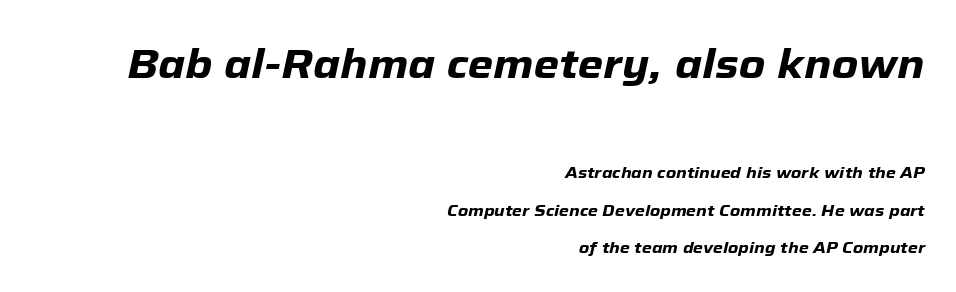
The image shows 41 px heavy type, italic (leaning right); set right-aligned, loose line spacing (2.33x), normal letter spacing, not underlined; the first (top) block is 2.56x larger; low stroke contrast and a medium x-height.
